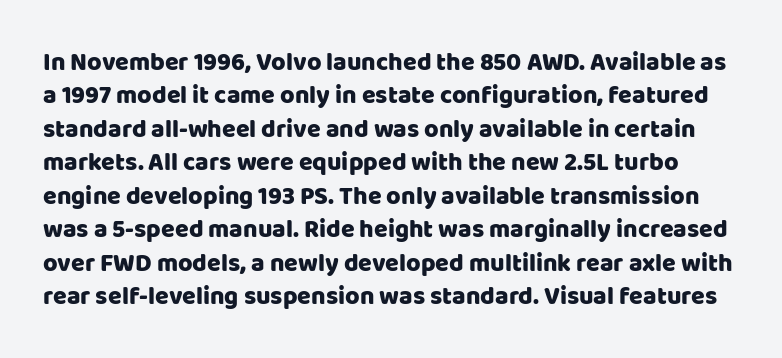
The letters sit at their default tracking, neither squeezed nor spread. Does the leading feel generous? No, just average. This rendering features lettering with no underline. Italic: no, the glyphs are upright roman.
